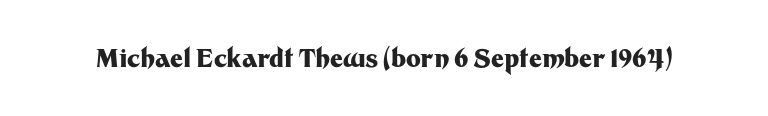
{"italic": "no", "bold": "yes", "underline": "no", "letter_spacing": "normal", "letter_spacing_em": 0.0, "glyph_px": 25}
